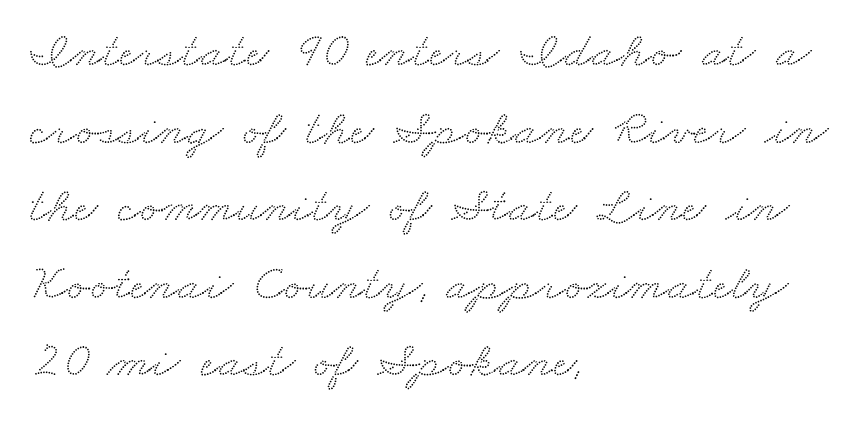
Q: Is the typeface a serif or a sans-serif typeface? A: Serif.
Q: Is the text underlined? A: No.
Q: How is the paragraph aligned? A: Left-aligned.
Q: Is the spacing between letters normal or unusually wide? A: Normal.
Q: Is the spacing between lines tight, normal or loose? A: Normal.
Q: Width (condensed, normal, or wide)? A: Wide.
Q: Stroke contrast? A: Medium.
Q: x-height? A: Small.
Q: Monospaced? A: No.
